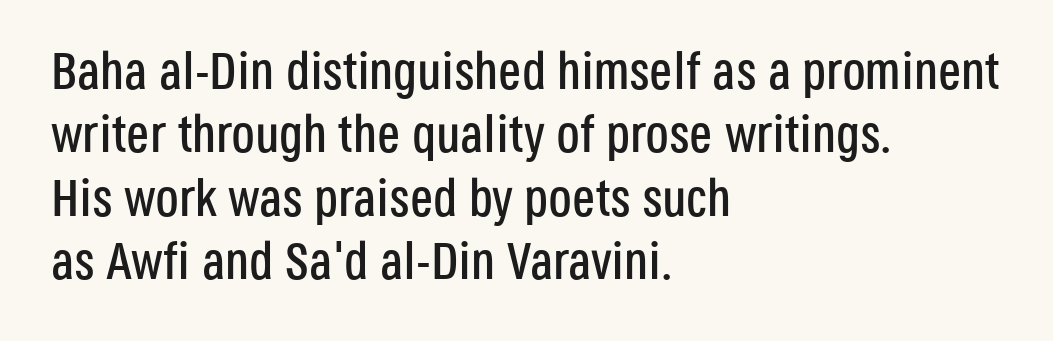
{"serif": "no", "italic": "no", "width": "condensed", "stroke_contrast": "low", "x_height": "large", "monospaced": "no", "underline": "no", "align": "left", "line_spacing_ratio": 1.22, "letter_spacing": "normal", "letter_spacing_em": 0.0, "glyph_px": 52}
